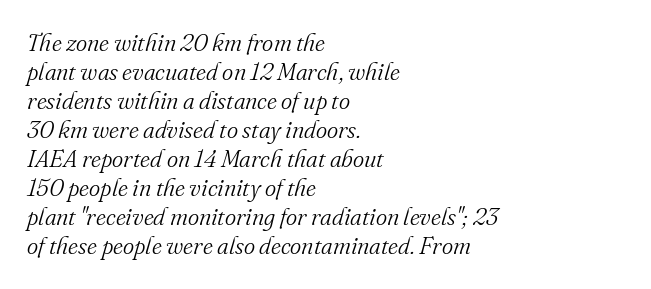
{"italic": "yes", "lean": "right", "slant_degrees": 16, "bold": "no", "underline": "no", "align": "left", "line_spacing_ratio": 1.21, "letter_spacing": "normal", "letter_spacing_em": 0.0, "glyph_px": 24}
